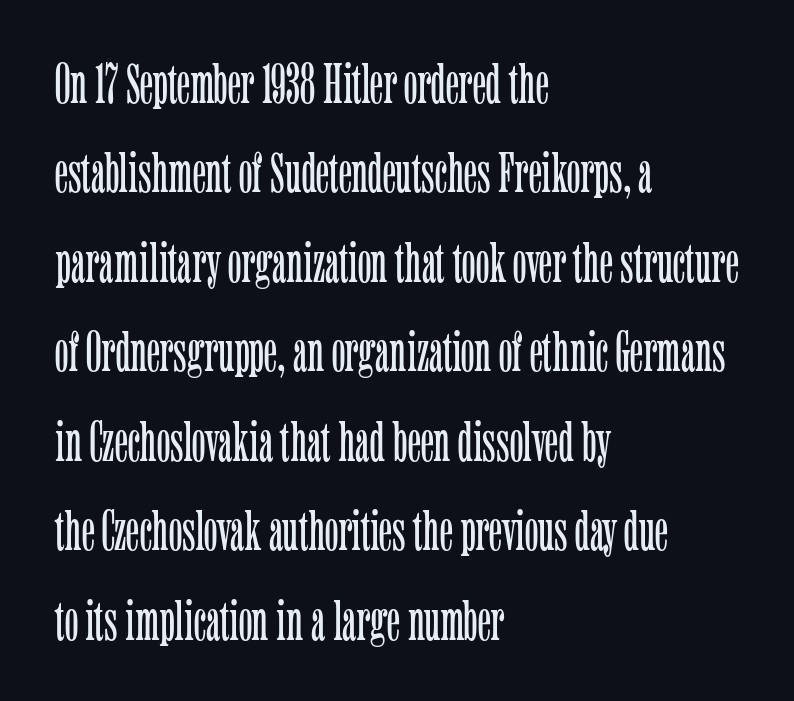
Compared with a typical body face, this is equally light or lighter still. Does the type have serifs? Yes, each stem ends in a small foot. Each row of text sits above clean, open space. One glance says typical: line gaps are just what's usual. Compared with typical body copy, the letter spacing here is the same. The ragged edge is on the right, which tells us the setting is flush left.
